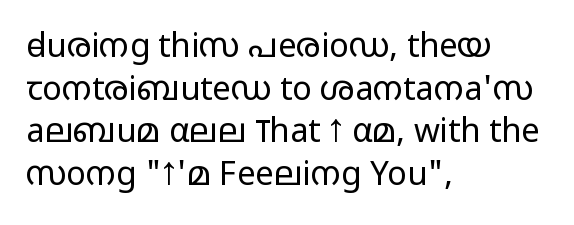
Here the designer chose a conventional face with non-uniform glyph widths. The leading is moderate, giving the passage an even texture. Lines of text with bare space underneath. Where is the straight margin? On the left.
